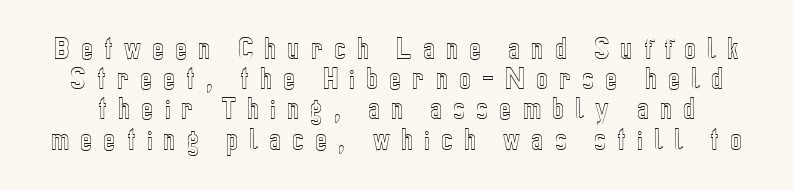
Q: Is the text italic (slanted)? A: No, it is upright.
Q: Is the text underlined? A: No.
Q: Is the spacing between letters normal or unusually wide? A: Unusually wide.
